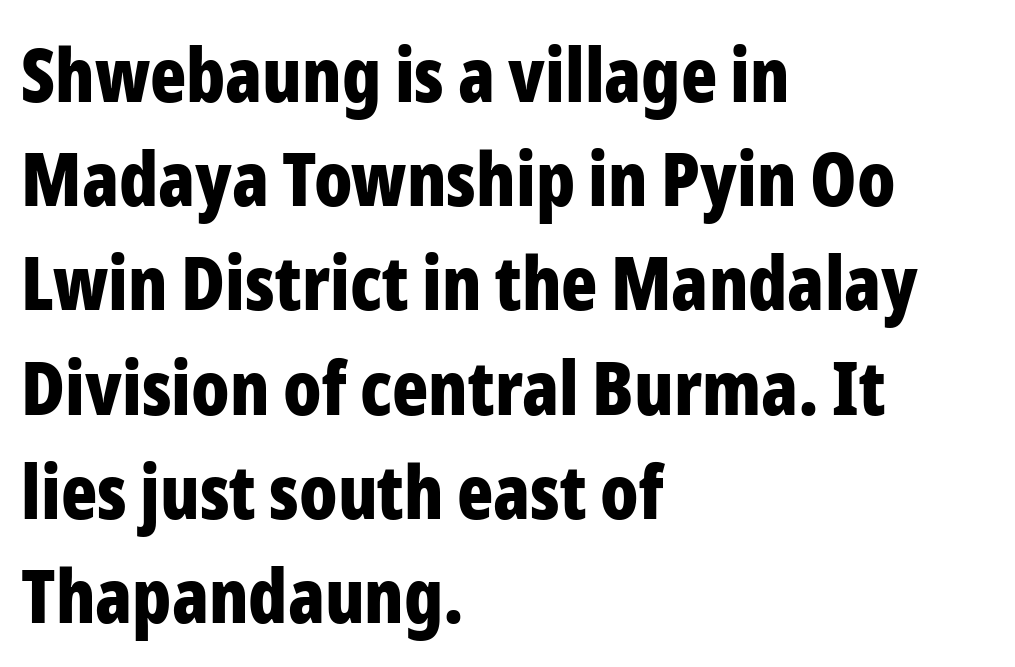
The image shows 75 px bold, condensed sans-serif type, upright; set left-aligned, normal line spacing (1.39x), normal letter spacing, not underlined; low stroke contrast and a medium x-height.
